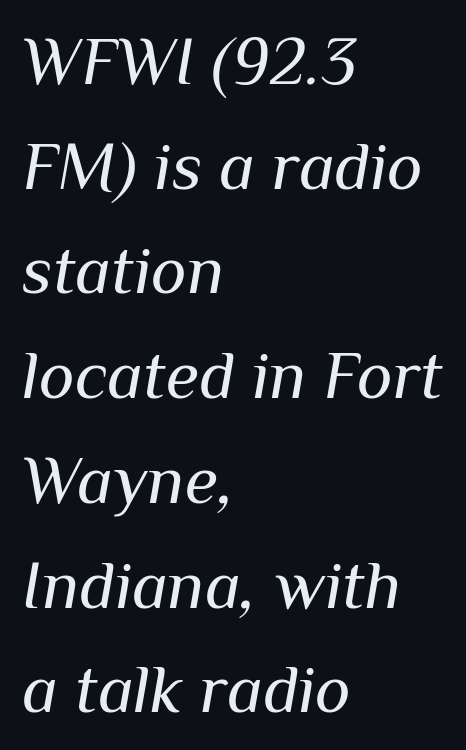
{"italic": "yes", "lean": "right", "slant_degrees": 10, "bold": "no", "weight": "regular", "width": "normal", "stroke_contrast": "medium", "x_height": "medium", "monospaced": "no", "underline": "no", "align": "left", "line_spacing": "normal", "line_spacing_ratio": 1.54, "letter_spacing": "normal", "letter_spacing_em": 0.0, "glyph_px": 68}
